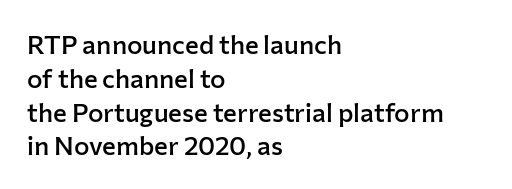
The image shows 26 px text type, upright; set left-aligned, normal line spacing (1.3x), normal letter spacing, not underlined.
